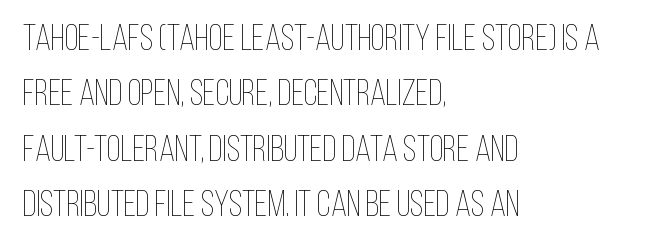
Italic? Not at all — the glyphs are vertical. This rendering leaves character spacing at its baseline value. The strokes are not fattened; the text isn't bold. Whoever set this chose a conventional vertical rhythm. The letters advance in unequal steps, a hallmark of proportional type. The string is rendered with underlining switched off.
